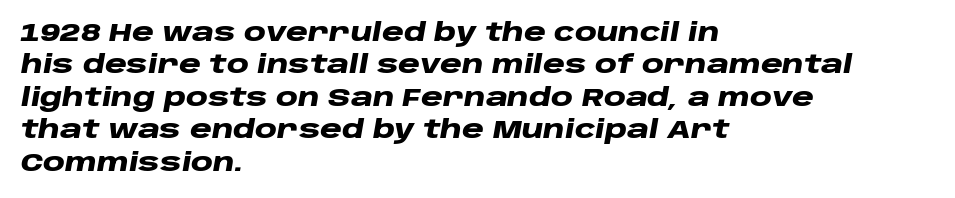
The image shows 25 px bold type, italic (leaning right); set left-aligned, normal line spacing (1.3x), normal letter spacing, not underlined.
